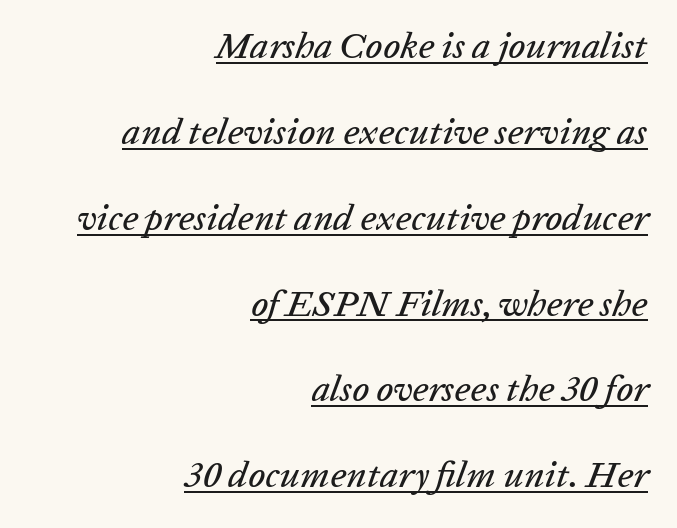
The image shows 37 px text type, italic (leaning right); set right-aligned, loose line spacing (2.32x), normal letter spacing, underlined; low stroke contrast and a medium x-height.
